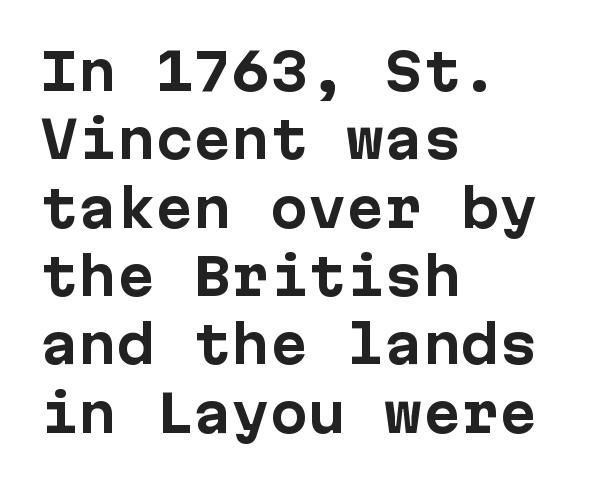
The image shows 51 px bold sans-serif type, upright, monospaced; set left-aligned, normal line spacing (1.34x), normal letter spacing, not underlined; low stroke contrast and a medium x-height.
